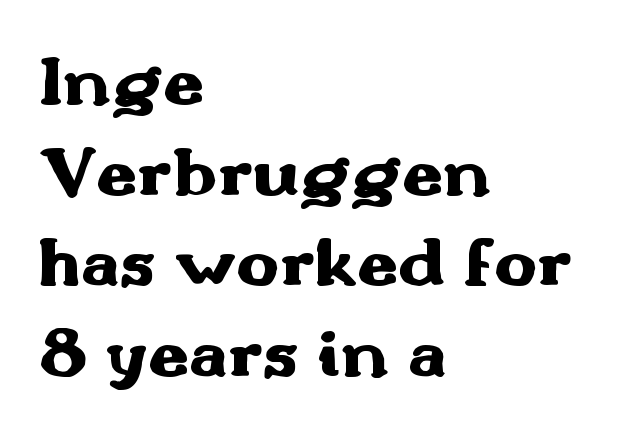
Q: Is the text bold? A: Yes.
Q: Is the text italic (slanted)? A: No, it is upright.
Q: Is the typeface a serif or a sans-serif typeface? A: Sans-serif.
Q: Is the text underlined? A: No.
Q: How is the paragraph aligned? A: Left-aligned.
Q: Is the spacing between letters normal or unusually wide? A: Normal.
Q: Is the spacing between lines tight, normal or loose? A: Normal.
Q: Width (condensed, normal, or wide)? A: Wide.
Q: Stroke contrast? A: Medium.
Q: x-height? A: Small.
Q: Monospaced? A: No.
